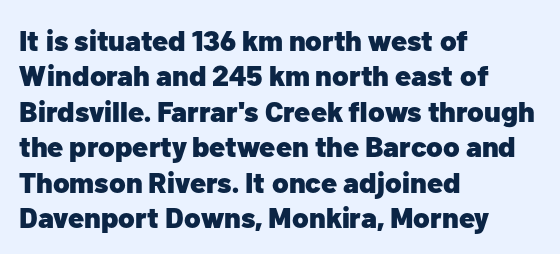
Q: Is the text bold? A: Yes.
Q: Is the text italic (slanted)? A: No, it is upright.
Q: Is the typeface a serif or a sans-serif typeface? A: Sans-serif.
Q: Is the text underlined? A: No.
Q: How is the paragraph aligned? A: Left-aligned.
Q: Is the spacing between letters normal or unusually wide? A: Normal.
Q: Width (condensed, normal, or wide)? A: Normal.
Q: Stroke contrast? A: Low.
Q: x-height? A: Medium.
Q: Monospaced? A: No.
